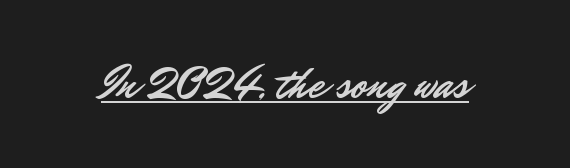
Q: Is the text italic (slanted)? A: Yes.
Q: Is the typeface a serif or a sans-serif typeface? A: Sans-serif.
Q: Is the text underlined? A: Yes.
Q: Is the spacing between letters normal or unusually wide? A: Normal.
Q: Width (condensed, normal, or wide)? A: Normal.
Q: Stroke contrast? A: Low.
Q: x-height? A: Small.
Q: Monospaced? A: No.
